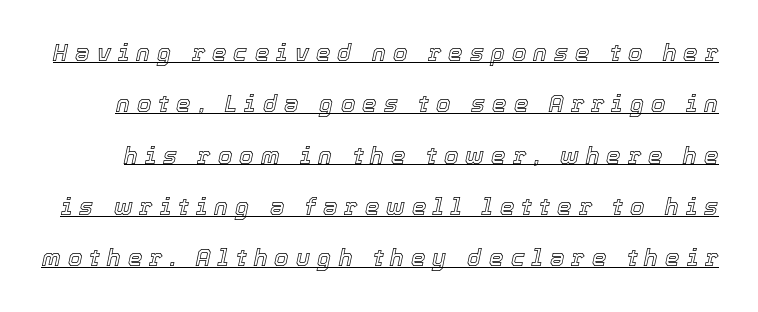
{"italic": "yes", "lean": "right", "slant_degrees": 12, "underline": "yes", "line_spacing": "loose", "line_spacing_ratio": 2.23, "letter_spacing": "wide", "letter_spacing_em": 0.31, "glyph_px": 23}
